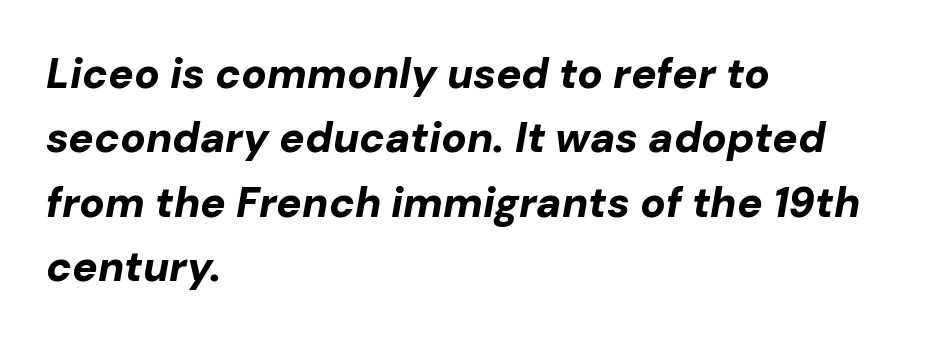
{"italic": "yes", "lean": "right", "slant_degrees": 10, "bold": "yes", "weight": "bold", "width": "normal", "stroke_contrast": "low", "x_height": "medium", "monospaced": "no", "underline": "no", "align": "left", "line_spacing": "normal", "line_spacing_ratio": 1.53, "letter_spacing": "normal", "letter_spacing_em": 0.0, "glyph_px": 42}
